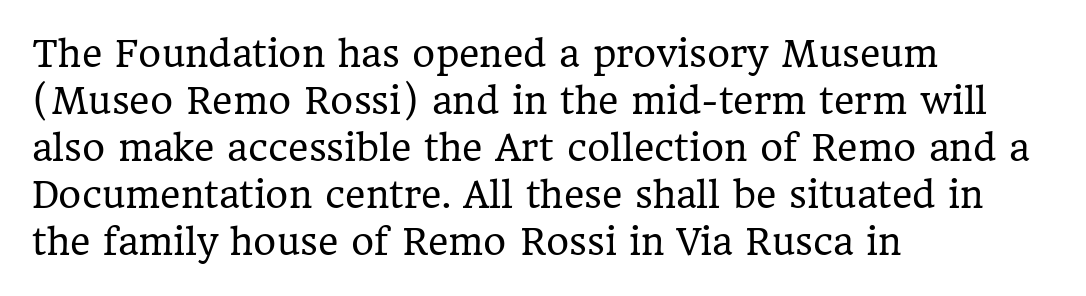
A clean baseline with only descenders dipping below it. Each letter keeps its own natural width here, so spacing adapts to shape. When letters stand straight like this, we call the style roman or upright. What kind of face is this? One with serifs.
